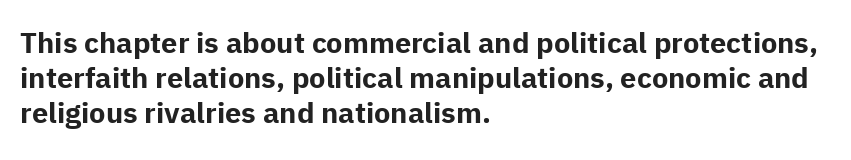
The image shows 29 px bold sans-serif type, upright; set left-aligned, line spacing 1.21x, normal letter spacing, not underlined; low stroke contrast and a medium x-height.
